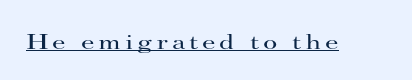
{"italic": "no", "bold": "no", "underline": "yes", "glyph_px": 22}
